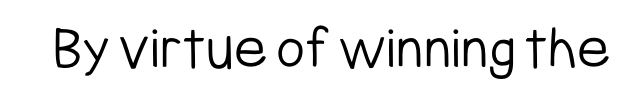
Q: Is the text bold? A: No.
Q: Is the text italic (slanted)? A: No, it is upright.
Q: Is the typeface a serif or a sans-serif typeface? A: Sans-serif.
Q: Is the text underlined? A: No.
Q: Is the spacing between letters normal or unusually wide? A: Normal.
Q: Width (condensed, normal, or wide)? A: Condensed.
Q: Stroke contrast? A: Low.
Q: x-height? A: Medium.
Q: Monospaced? A: No.
